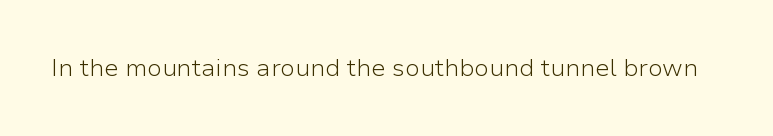
Q: Is the text bold? A: No.
Q: Is the text italic (slanted)? A: No, it is upright.
Q: Is the text underlined? A: No.
Q: Is the spacing between letters normal or unusually wide? A: Normal.
